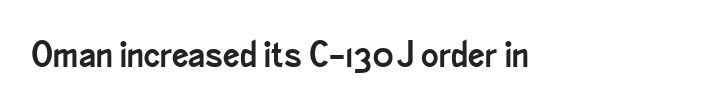
{"serif": "no", "italic": "no", "width": "condensed", "stroke_contrast": "low", "x_height": "small", "monospaced": "no", "underline": "no", "letter_spacing": "normal", "letter_spacing_em": 0.0, "glyph_px": 37}
